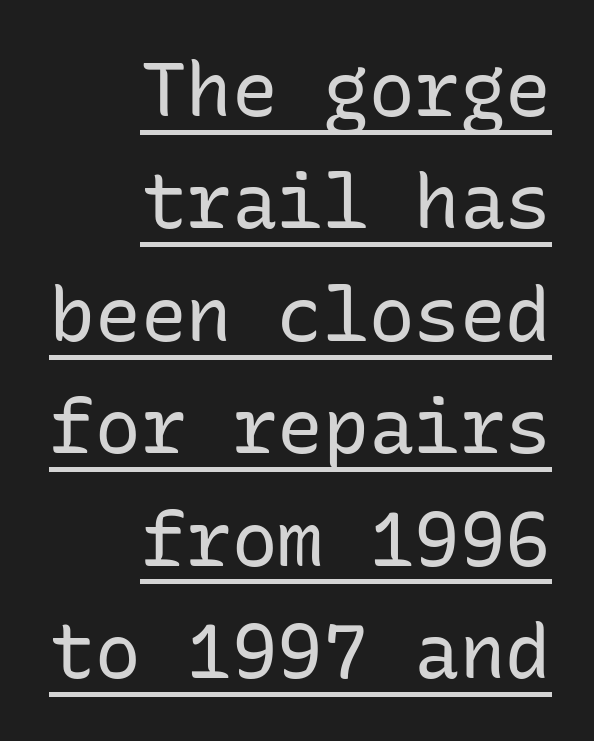
Q: Is the text bold? A: No.
Q: Is the text italic (slanted)? A: No, it is upright.
Q: Is the typeface a serif or a sans-serif typeface? A: Sans-serif.
Q: Is the text underlined? A: Yes.
Q: How is the paragraph aligned? A: Right-aligned.
Q: Is the spacing between letters normal or unusually wide? A: Normal.
Q: Is the spacing between lines tight, normal or loose? A: Normal.
Q: Width (condensed, normal, or wide)? A: Normal.
Q: Stroke contrast? A: Low.
Q: x-height? A: Medium.
Q: Monospaced? A: Yes.
